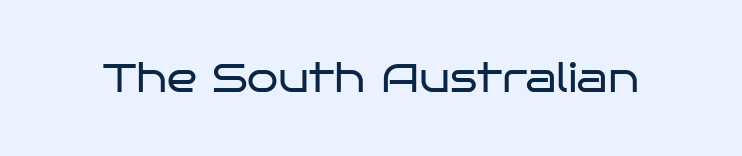
The image shows 40 px regular-weight, wide sans-serif type, upright; set normal letter spacing, not underlined; low stroke contrast and a large x-height.
